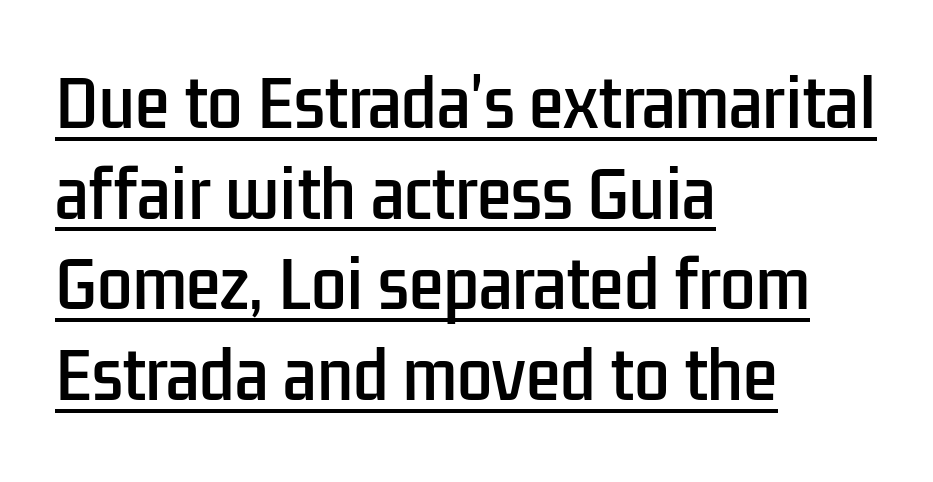
The image shows 63 px condensed sans-serif type, upright; set left-aligned, normal line spacing (1.44x), normal letter spacing, underlined; low stroke contrast and a medium x-height.
